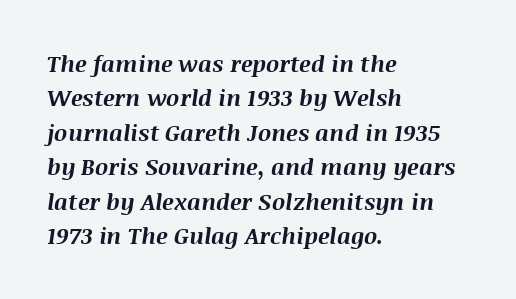
The image shows 23 px bold type, italic (leaning right); set left-aligned, normal line spacing (1.5x), normal letter spacing, not underlined.
